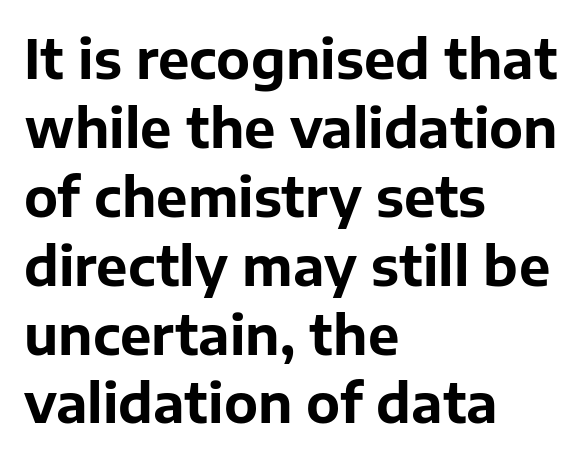
Q: Is the text bold? A: Yes.
Q: Is the text italic (slanted)? A: No, it is upright.
Q: Is the typeface a serif or a sans-serif typeface? A: Sans-serif.
Q: Is the text underlined? A: No.
Q: How is the paragraph aligned? A: Left-aligned.
Q: Is the spacing between letters normal or unusually wide? A: Normal.
Q: Is the spacing between lines tight, normal or loose? A: Normal.
Q: Width (condensed, normal, or wide)? A: Normal.
Q: Stroke contrast? A: Low.
Q: x-height? A: Medium.
Q: Monospaced? A: No.
